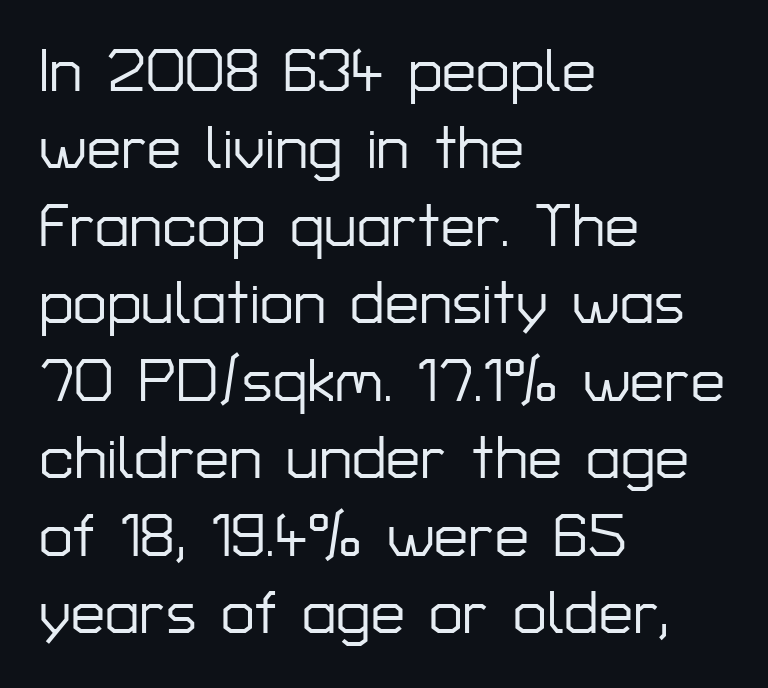
A sans-serif font was chosen for this passage. The rendering anchors every line to the left-hand side. Posture: straight, roman, zero tilt. Between one letter and the next there's only the usual sliver of space.
